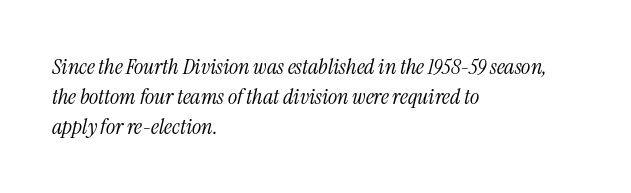
These lines are set flush left with a ragged right edge. Rule under the text: the space is simply empty. Baseline-to-baseline distance is the conventional proportion of letter height. Counters stay open thanks to moderate or lighter strokes. The rendering applies a slant to the glyphs.
